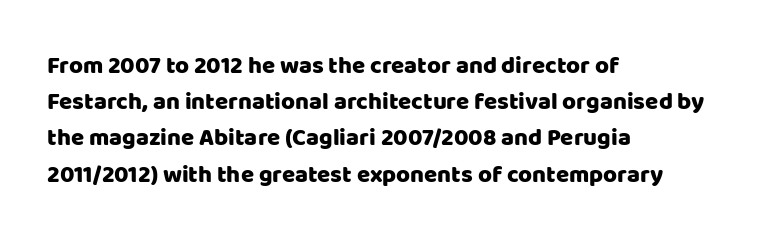
Q: Is the text italic (slanted)? A: No, it is upright.
Q: Is the text underlined? A: No.
Q: How is the paragraph aligned? A: Left-aligned.
Q: Is the spacing between letters normal or unusually wide? A: Normal.
Q: Is the spacing between lines tight, normal or loose? A: Normal.
